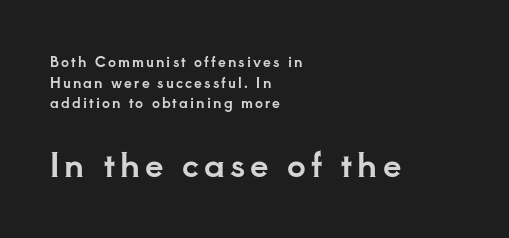
Two sizes are in play, and the larger belongs to the second block. Does the lettering tilt? It doesn't — this is upright. Quick note: underline off. The rendering uses natural spacing where letterforms have individual widths.
